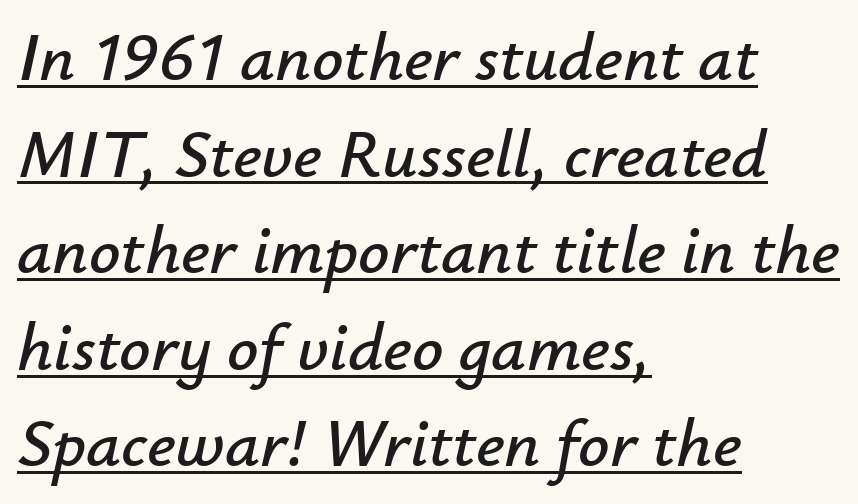
{"italic": "yes", "lean": "right", "slant_degrees": 12, "width": "normal", "stroke_contrast": "low", "x_height": "small", "monospaced": "no", "underline": "yes", "align": "left", "line_spacing": "normal", "line_spacing_ratio": 1.4, "letter_spacing": "normal", "letter_spacing_em": 0.0, "glyph_px": 69}
